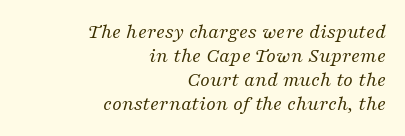
Q: Is the text bold? A: No.
Q: Is the text italic (slanted)? A: Yes, it leans right by about 16 degrees.
Q: Is the text underlined? A: No.
Q: How is the paragraph aligned? A: Right-aligned.
Q: Is the spacing between letters normal or unusually wide? A: Normal.
Q: Is the spacing between lines tight, normal or loose? A: Tight.
